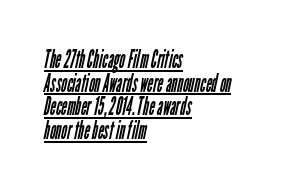
The image shows 25 px text type; set left-aligned, tight line spacing (0.95x), normal letter spacing, underlined.
